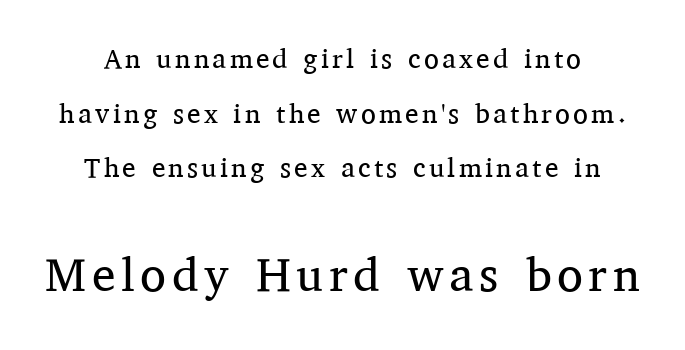
Q: Is the text bold? A: No.
Q: Is the text italic (slanted)? A: No, it is upright.
Q: Is the typeface a serif or a sans-serif typeface? A: Serif.
Q: Is the text underlined? A: No.
Q: Is the spacing between lines tight, normal or loose? A: Loose.
Q: Which block of text is set in a larger size, the first (top) or the second (bottom)? A: The second (bottom) one.
Q: Width (condensed, normal, or wide)? A: Normal.
Q: Stroke contrast? A: Medium.
Q: x-height? A: Medium.
Q: Monospaced? A: No.
